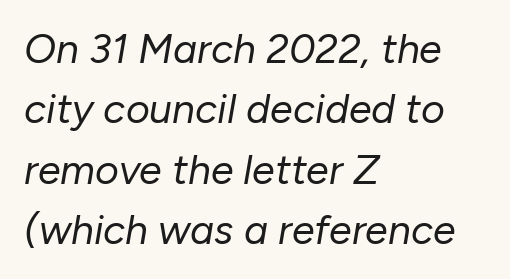
Q: Is the text bold? A: No.
Q: Is the text italic (slanted)? A: Yes, it leans right by about 10 degrees.
Q: Is the text underlined? A: No.
Q: How is the paragraph aligned? A: Left-aligned.
Q: Is the spacing between letters normal or unusually wide? A: Normal.
Q: Is the spacing between lines tight, normal or loose? A: Normal.
Q: Width (condensed, normal, or wide)? A: Normal.
Q: Stroke contrast? A: Low.
Q: x-height? A: Medium.
Q: Monospaced? A: No.
